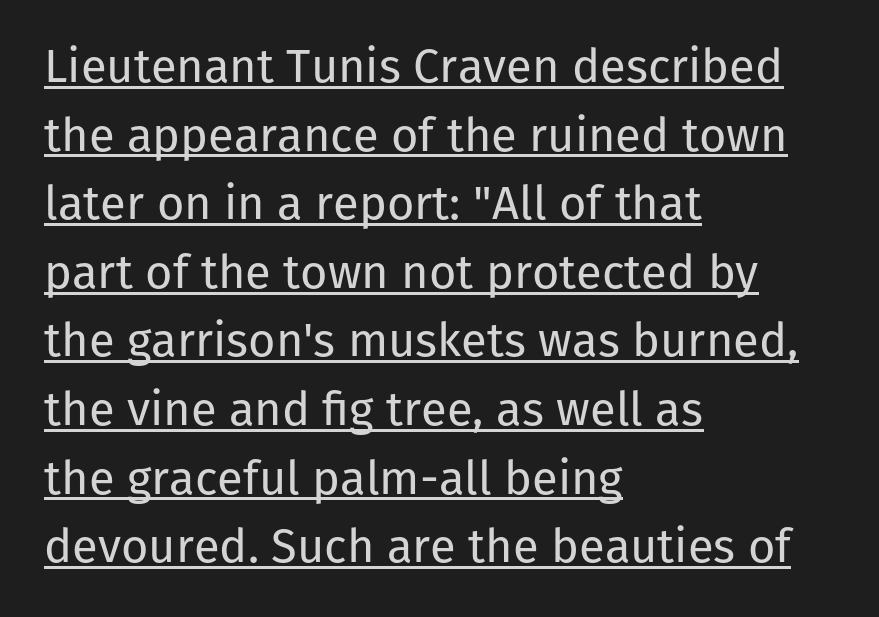
The image shows 47 px regular-weight sans-serif type, upright; set left-aligned, normal line spacing (1.46x), normal letter spacing, underlined; low stroke contrast and a medium x-height.
